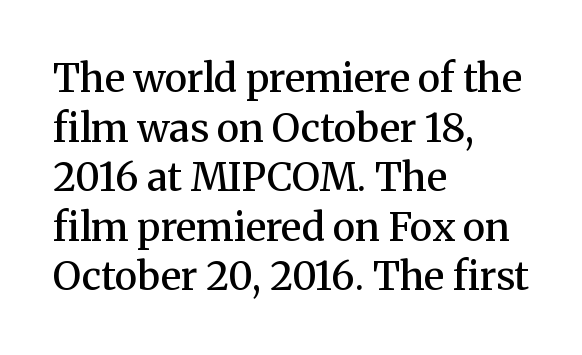
The image shows 39 px semibold serif type, upright; set left-aligned, normal line spacing (1.27x), normal letter spacing, not underlined; medium stroke contrast and a medium x-height.
